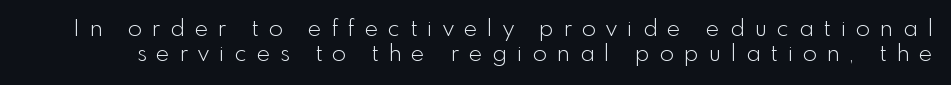
{"italic": "no", "bold": "no", "underline": "no", "line_spacing": "tight", "line_spacing_ratio": 1.08, "letter_spacing": "wide", "letter_spacing_em": 0.44, "glyph_px": 23}
